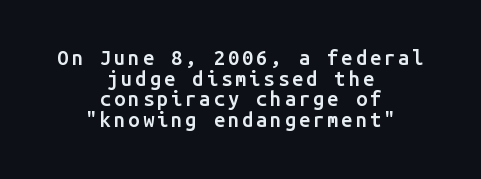
Clear beneath every line of the passage. This sample uses an upright cut, with every glyph sitting square on the baseline. Both edges are ragged and mirror each other, which tells us the setting is centered. Successive baselines arrive quickly, one right under another.
